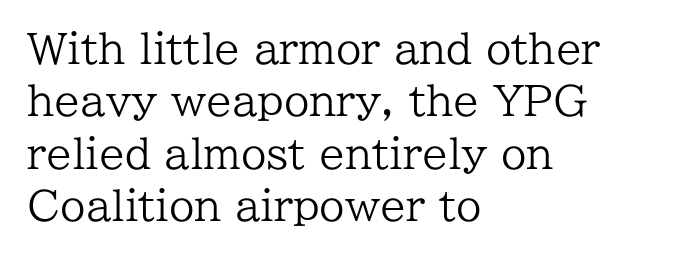
{"serif": "yes", "italic": "no", "bold": "no", "weight": "regular", "width": "normal", "stroke_contrast": "low", "x_height": "medium", "monospaced": "no", "underline": "no", "align": "left", "line_spacing": "normal", "line_spacing_ratio": 1.28, "letter_spacing": "normal", "letter_spacing_em": 0.0, "glyph_px": 41}
